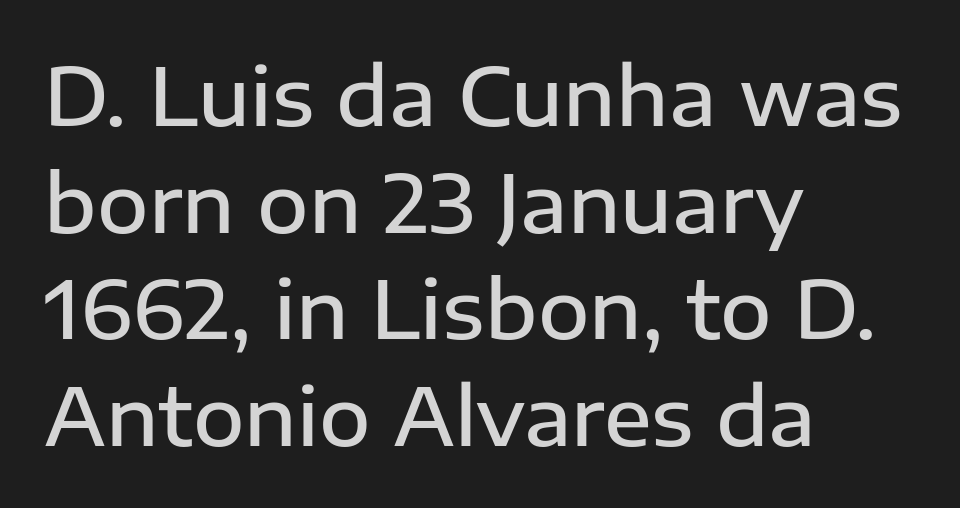
Does the leading feel generous? No, just average. In terms of letterspacing, this is plain default setting. Only glyphs here, with clear space below each row. As a designer I'd log this as weight 600, semibold. The passage shown is typed in a proportional face where columns would drift. Check where the strokes stop: nothing finishes them off — pure sans.
